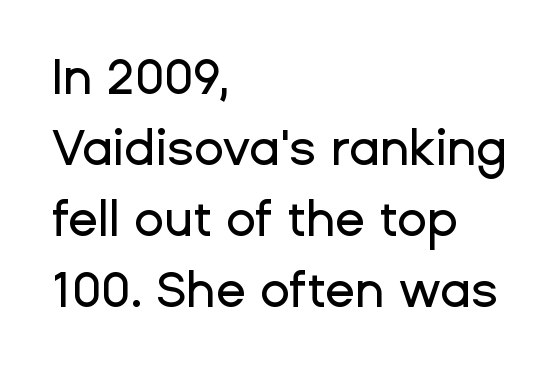
The image shows 49 px sans-serif type, upright; set left-aligned, normal line spacing (1.45x), normal letter spacing, not underlined; low stroke contrast and a medium x-height.
